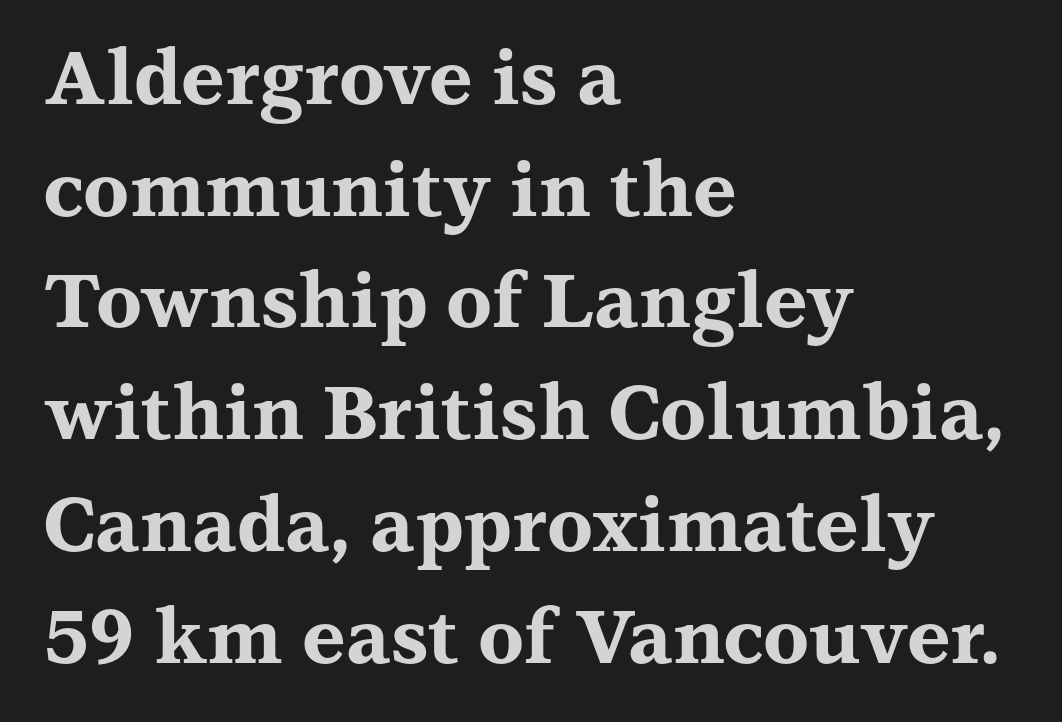
{"serif": "yes", "italic": "no", "bold": "yes", "weight": "bold", "width": "wide", "stroke_contrast": "medium", "x_height": "medium", "monospaced": "no", "underline": "no", "align": "left", "line_spacing": "normal", "line_spacing_ratio": 1.49, "letter_spacing": "normal", "letter_spacing_em": 0.0, "glyph_px": 75}
